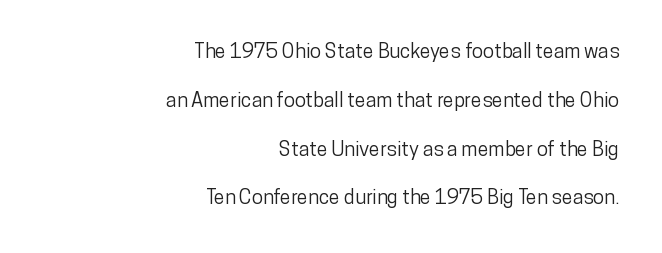
The image shows 20 px text type, upright; set right-aligned, loose line spacing (2.44x), normal letter spacing, not underlined.
